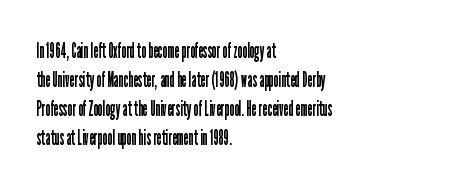
Q: Is the text bold? A: No.
Q: Is the text italic (slanted)? A: No, it is upright.
Q: Is the text underlined? A: No.
Q: How is the paragraph aligned? A: Left-aligned.
Q: Is the spacing between letters normal or unusually wide? A: Normal.
Q: Is the spacing between lines tight, normal or loose? A: Normal.
